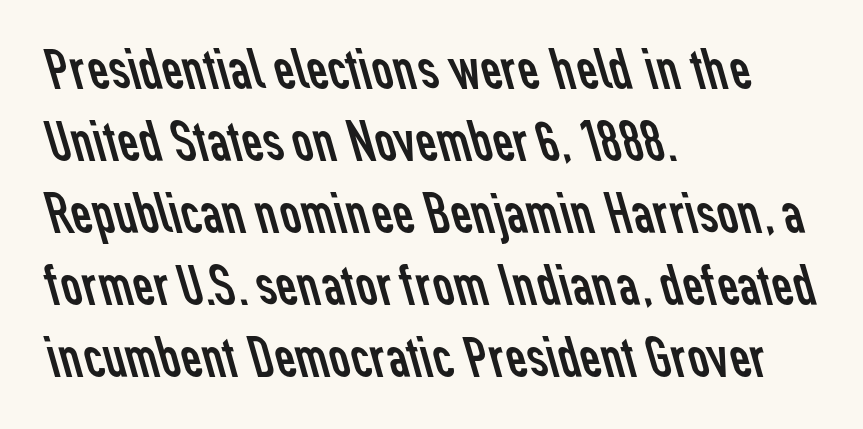
{"serif": "no", "bold": "no", "weight": "regular", "width": "normal", "stroke_contrast": "low", "x_height": "medium", "monospaced": "no", "underline": "no", "align": "left", "line_spacing_ratio": 1.24, "letter_spacing": "normal", "letter_spacing_em": 0.0, "glyph_px": 58}
